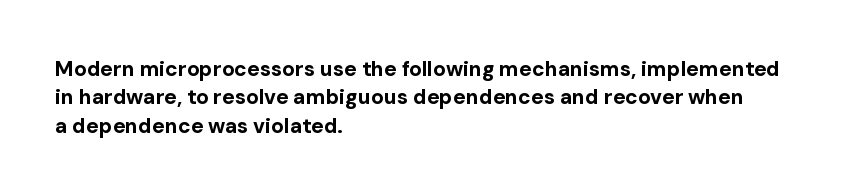
The lines in this sample share a left origin and differ only in where they stop. The block of text has a typical density, with ordinary space between rows. Posture: upright roman. The characters look thick and weighty, a clear bold. Letters rest on an invisible, unmarked baseline. There is no visible air inserted between adjacent glyphs.
